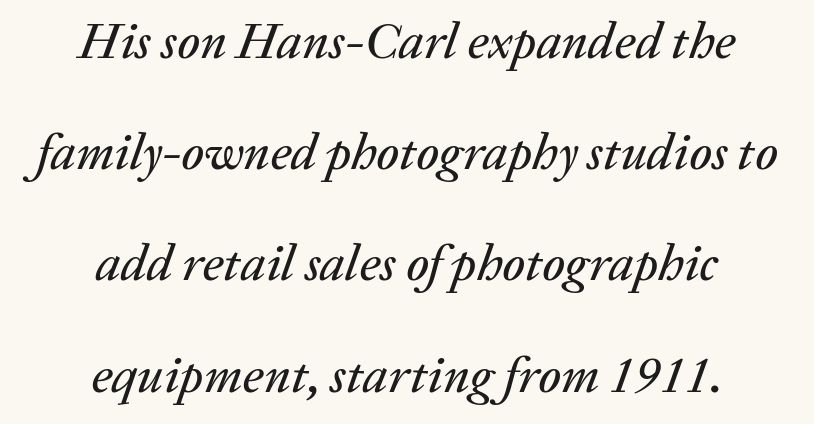
Q: Is the text italic (slanted)? A: Yes, it leans right by about 20 degrees.
Q: Is the text underlined? A: No.
Q: How is the paragraph aligned? A: Centered.
Q: Is the spacing between letters normal or unusually wide? A: Normal.
Q: Is the spacing between lines tight, normal or loose? A: Loose.
Q: Width (condensed, normal, or wide)? A: Normal.
Q: Stroke contrast? A: Low.
Q: x-height? A: Medium.
Q: Monospaced? A: No.
